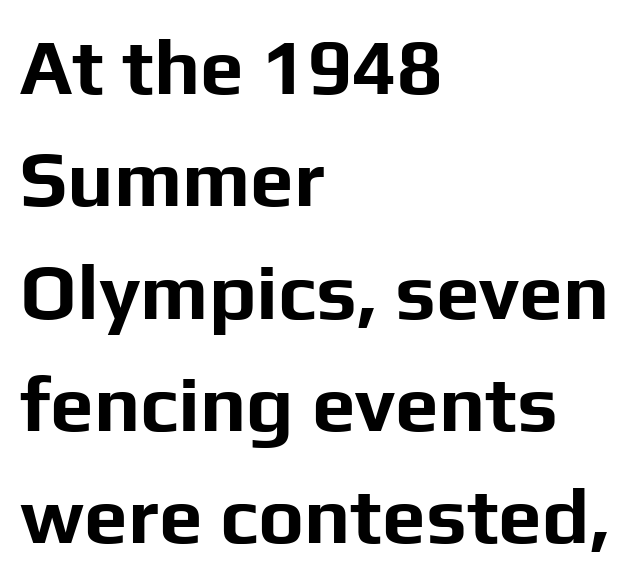
The image shows 78 px bold sans-serif type, upright; set left-aligned, normal line spacing (1.44x), normal letter spacing, not underlined; low stroke contrast and a medium x-height.
